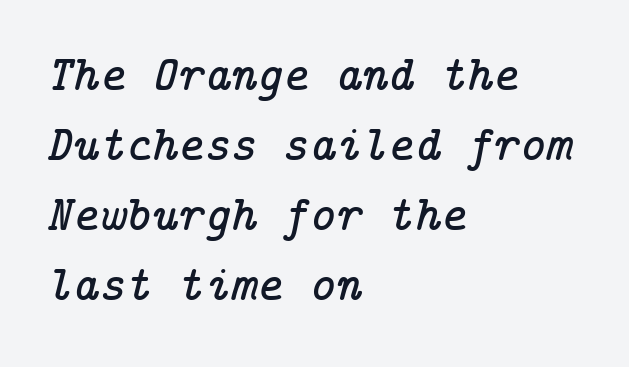
{"serif": "yes", "italic": "yes", "lean": "right", "slant_degrees": 14, "width": "normal", "stroke_contrast": "low", "x_height": "medium", "underline": "no", "align": "left", "line_spacing": "normal", "line_spacing_ratio": 1.4, "letter_spacing": "normal", "letter_spacing_em": 0.0, "glyph_px": 50}
